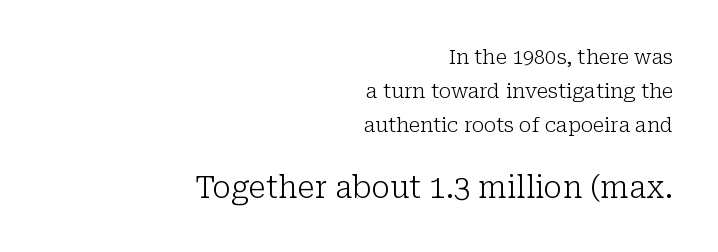
{"serif": "yes", "italic": "no", "bold": "no", "weight": "light", "width": "normal", "stroke_contrast": "low", "x_height": "medium", "monospaced": "no", "underline": "no", "align": "right", "line_spacing": "normal", "line_spacing_ratio": 1.69, "letter_spacing": "normal", "letter_spacing_em": 0.0, "larger_block": "second", "size_ratio": 1.5, "glyph_px": 30}
